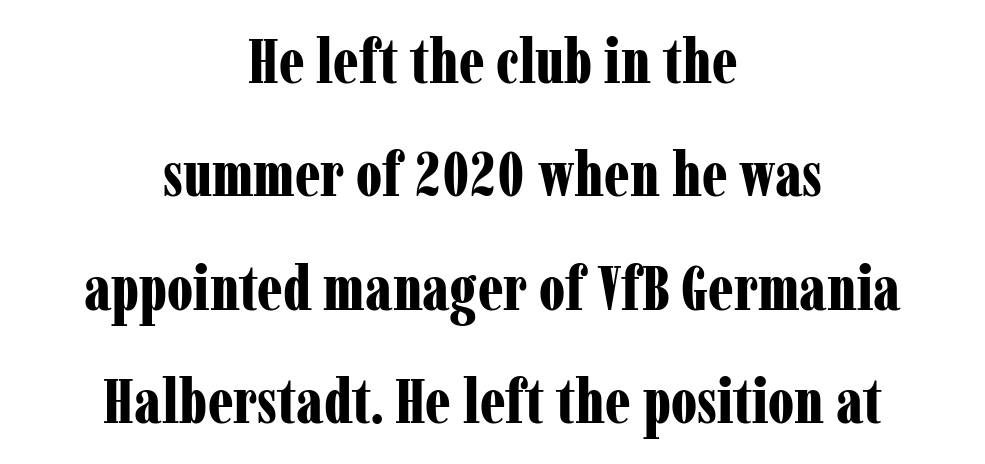
{"serif": "yes", "italic": "no", "bold": "yes", "weight": "bold", "width": "condensed", "stroke_contrast": "low", "x_height": "medium", "monospaced": "no", "underline": "no", "align": "center", "line_spacing_ratio": 1.83, "letter_spacing": "normal", "letter_spacing_em": 0.0, "glyph_px": 62}
